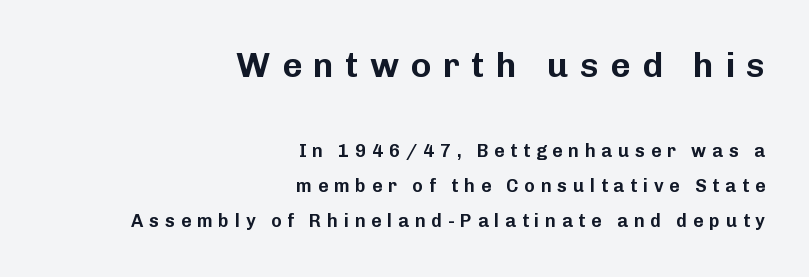
{"serif": "no", "italic": "no", "width": "normal", "stroke_contrast": "low", "x_height": "medium", "monospaced": "no", "underline": "no", "align": "right", "line_spacing": "loose", "line_spacing_ratio": 1.95, "letter_spacing": "wide", "letter_spacing_em": 0.32, "larger_block": "first", "size_ratio": 1.94, "glyph_px": 35}
